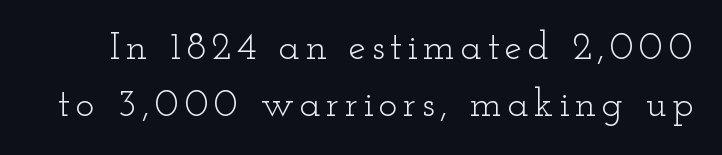
{"serif": "yes", "italic": "no", "bold": "no", "weight": "light", "width": "wide", "stroke_contrast": "low", "x_height": "small", "monospaced": "no", "underline": "no", "line_spacing": "normal", "line_spacing_ratio": 1.46, "glyph_px": 39}
